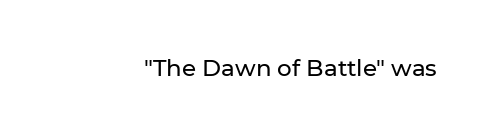
{"italic": "no", "underline": "no", "letter_spacing": "normal", "letter_spacing_em": 0.0, "glyph_px": 23}
